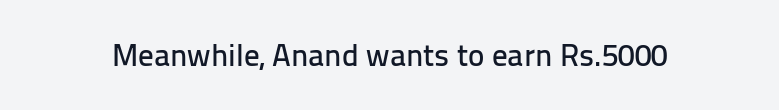
Q: Is the text italic (slanted)? A: No, it is upright.
Q: Is the typeface a serif or a sans-serif typeface? A: Sans-serif.
Q: Is the text underlined? A: No.
Q: Is the spacing between letters normal or unusually wide? A: Normal.
Q: Width (condensed, normal, or wide)? A: Normal.
Q: Stroke contrast? A: Low.
Q: x-height? A: Medium.
Q: Monospaced? A: No.
